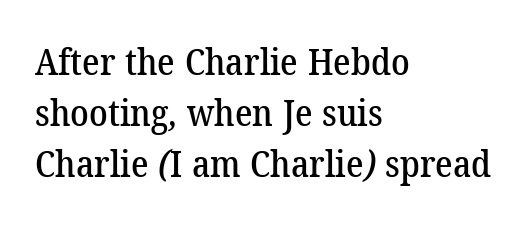
{"serif": "yes", "width": "normal", "stroke_contrast": "low", "x_height": "medium", "monospaced": "no", "underline": "no", "align": "left", "line_spacing": "normal", "line_spacing_ratio": 1.38, "letter_spacing": "normal", "letter_spacing_em": 0.0, "glyph_px": 37}
